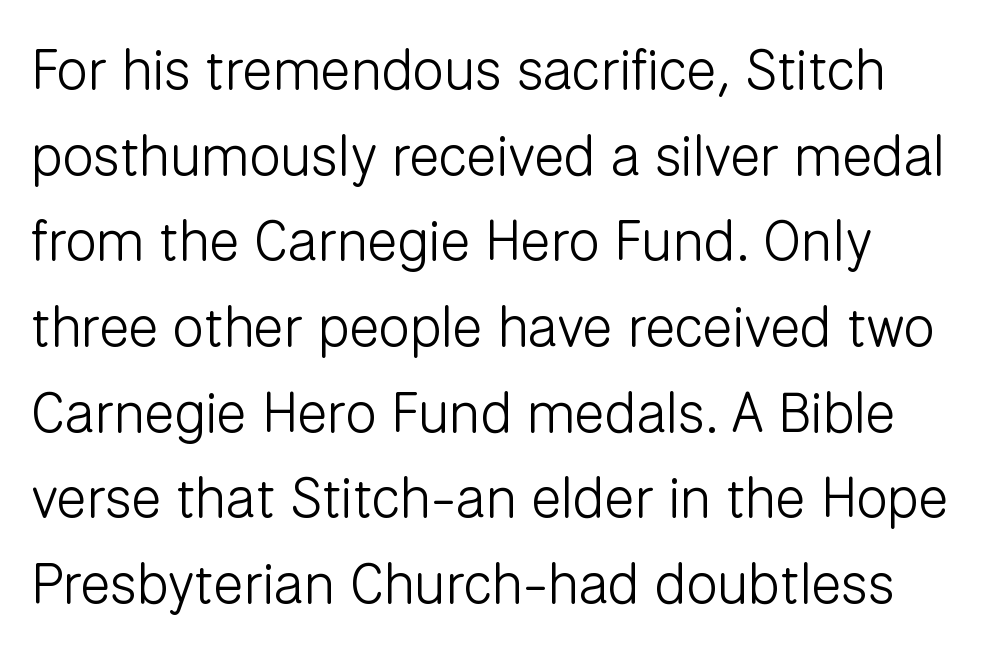
{"serif": "no", "italic": "no", "bold": "no", "weight": "light", "width": "normal", "stroke_contrast": "low", "x_height": "medium", "monospaced": "no", "underline": "no", "line_spacing": "normal", "line_spacing_ratio": 1.53, "letter_spacing": "normal", "letter_spacing_em": 0.0, "glyph_px": 56}
